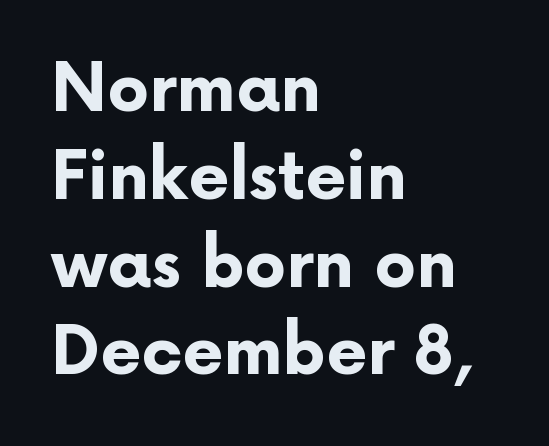
{"serif": "no", "italic": "no", "bold": "yes", "weight": "bold", "width": "normal", "stroke_contrast": "low", "x_height": "medium", "monospaced": "no", "underline": "no", "align": "left", "line_spacing": "normal", "line_spacing_ratio": 1.33, "letter_spacing": "normal", "letter_spacing_em": 0.0, "glyph_px": 66}
